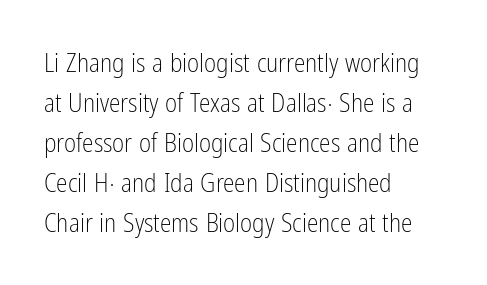
Q: Is the text bold? A: No.
Q: Is the text italic (slanted)? A: No, it is upright.
Q: Is the text underlined? A: No.
Q: How is the paragraph aligned? A: Left-aligned.
Q: Is the spacing between letters normal or unusually wide? A: Normal.
Q: Is the spacing between lines tight, normal or loose? A: Normal.
